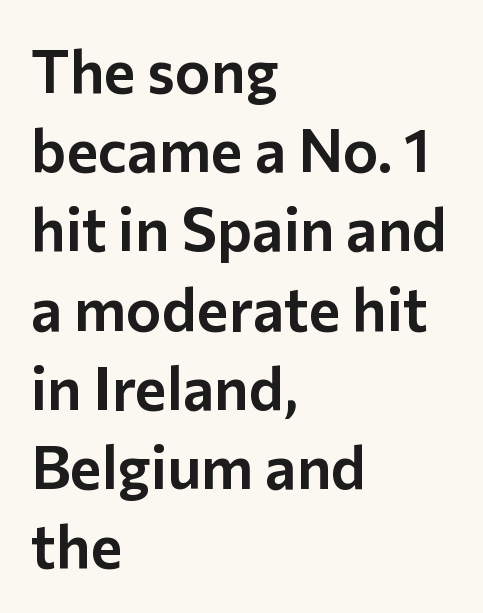
Ordinary non-slanted type is in use. A classic flush-left, rag-right setting is used for this passage. In terms of letterspacing, this is plain default setting. Letters rest on an invisible, unmarked baseline. The letters carry no serifs — their stems end cleanly without finishing strokes.
